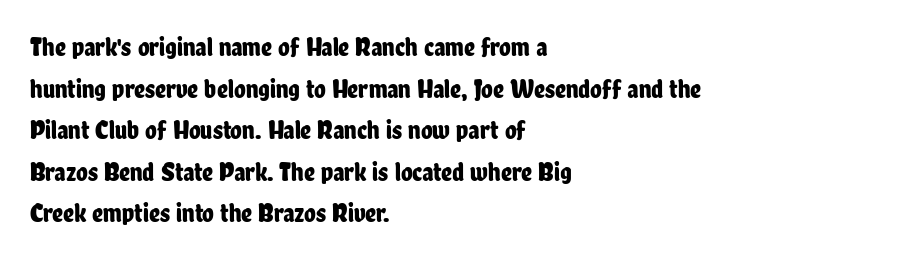
{"italic": "no", "underline": "no", "align": "left", "line_spacing": "normal", "line_spacing_ratio": 1.54, "letter_spacing": "normal", "letter_spacing_em": 0.0, "glyph_px": 27}
